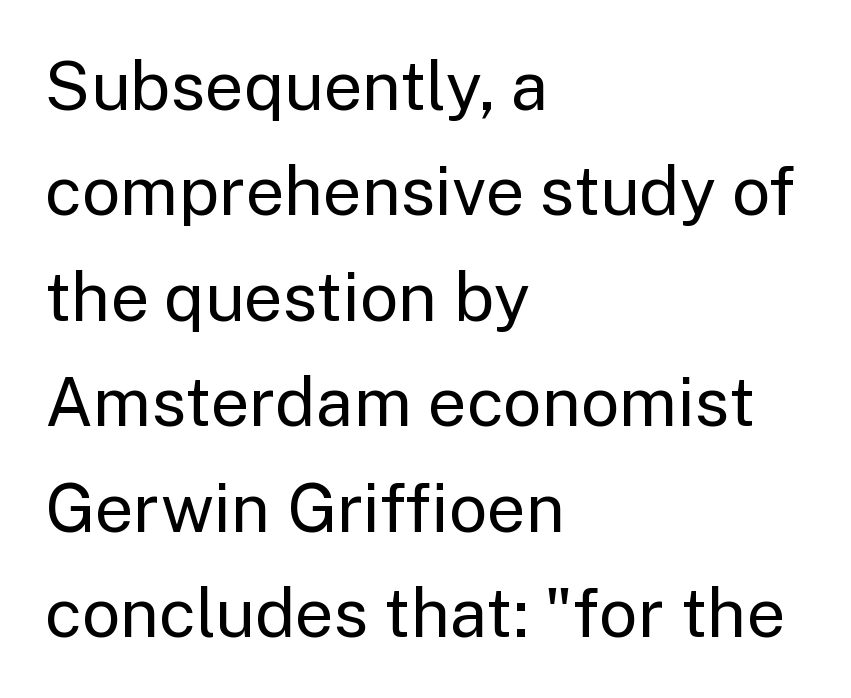
{"serif": "no", "italic": "no", "bold": "no", "weight": "regular", "width": "normal", "stroke_contrast": "low", "x_height": "medium", "monospaced": "no", "underline": "no", "align": "left", "line_spacing": "normal", "line_spacing_ratio": 1.55, "letter_spacing": "normal", "letter_spacing_em": 0.0, "glyph_px": 68}
